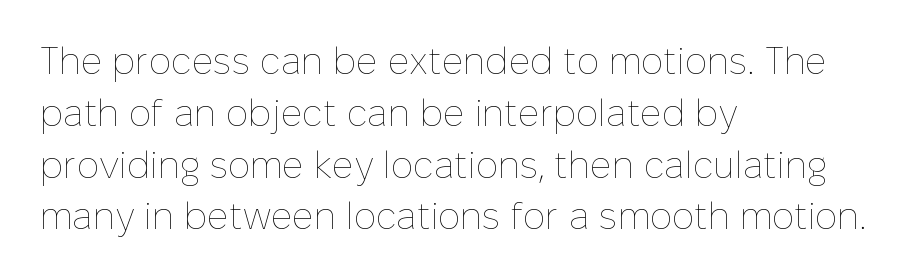
Q: Is the text bold? A: No.
Q: Is the text italic (slanted)? A: No, it is upright.
Q: Is the text underlined? A: No.
Q: How is the paragraph aligned? A: Left-aligned.
Q: Is the spacing between letters normal or unusually wide? A: Normal.
Q: Is the spacing between lines tight, normal or loose? A: Normal.
Q: Width (condensed, normal, or wide)? A: Normal.
Q: Stroke contrast? A: Low.
Q: x-height? A: Medium.
Q: Monospaced? A: No.
